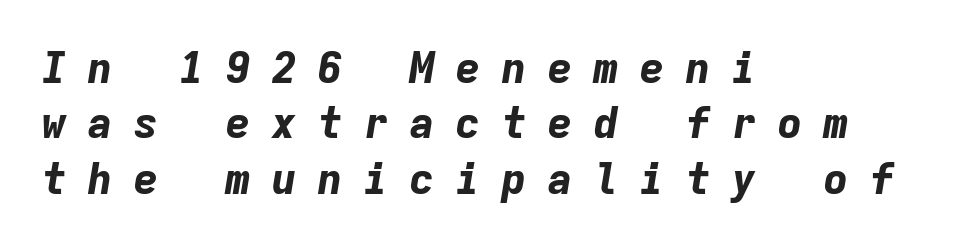
Q: Is the text bold? A: Yes.
Q: Is the text italic (slanted)? A: Yes, it leans right by about 9 degrees.
Q: Is the text underlined? A: No.
Q: How is the paragraph aligned? A: Left-aligned.
Q: Is the spacing between letters normal or unusually wide? A: Unusually wide.
Q: Is the spacing between lines tight, normal or loose? A: Normal.
Q: Width (condensed, normal, or wide)? A: Normal.
Q: Stroke contrast? A: Low.
Q: x-height? A: Medium.
Q: Monospaced? A: Yes.
